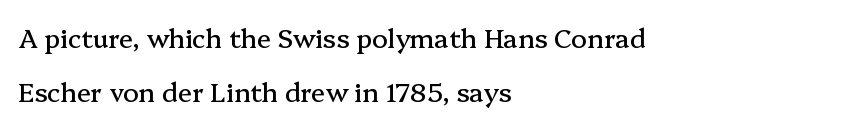
{"italic": "no", "underline": "no", "align": "left", "line_spacing": "loose", "line_spacing_ratio": 2.06, "letter_spacing": "normal", "letter_spacing_em": 0.0, "glyph_px": 26}
